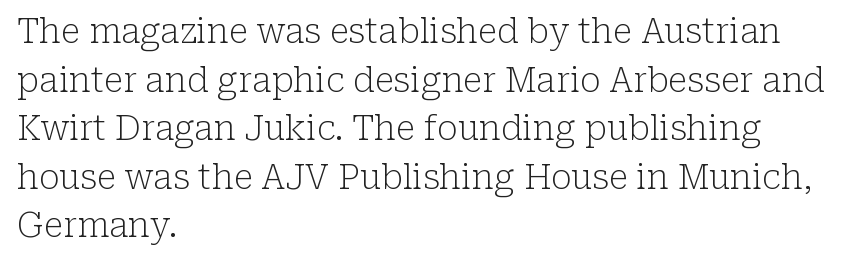
{"serif": "yes", "italic": "no", "bold": "no", "weight": "light", "width": "normal", "stroke_contrast": "low", "x_height": "medium", "monospaced": "no", "underline": "no", "align": "left", "line_spacing": "normal", "line_spacing_ratio": 1.43, "letter_spacing": "normal", "letter_spacing_em": 0.0, "glyph_px": 34}
